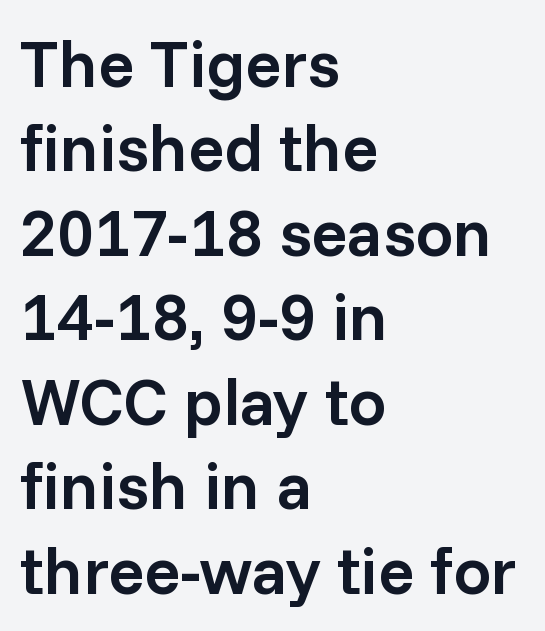
The string is rendered with underlining switched off. Compared with typical paragraphs, the rows here are spaced about the same. Notice the strokes are somewhat thickened but not fully heavy: this is a semibold. The rendering keeps characters at their native spacing. Italic? Not at all — the glyphs are vertical.
